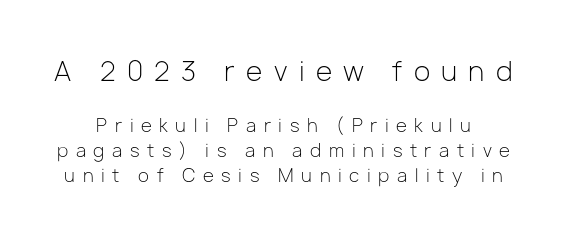
{"italic": "no", "bold": "no", "underline": "no", "line_spacing": "normal", "line_spacing_ratio": 1.41, "letter_spacing": "wide", "letter_spacing_em": 0.42, "larger_block": "first", "size_ratio": 1.5, "glyph_px": 27}
